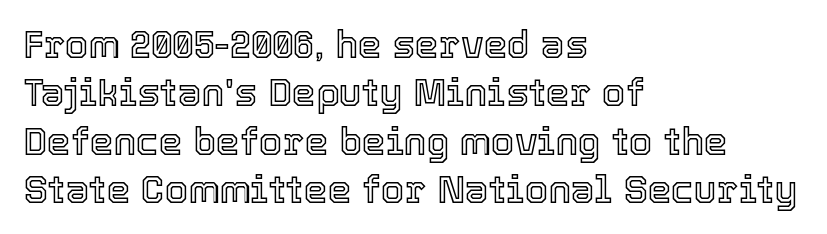
{"italic": "no", "width": "normal", "x_height": "medium", "monospaced": "no", "underline": "no", "align": "left", "line_spacing": "normal", "line_spacing_ratio": 1.27, "letter_spacing": "normal", "letter_spacing_em": 0.0, "glyph_px": 38}
